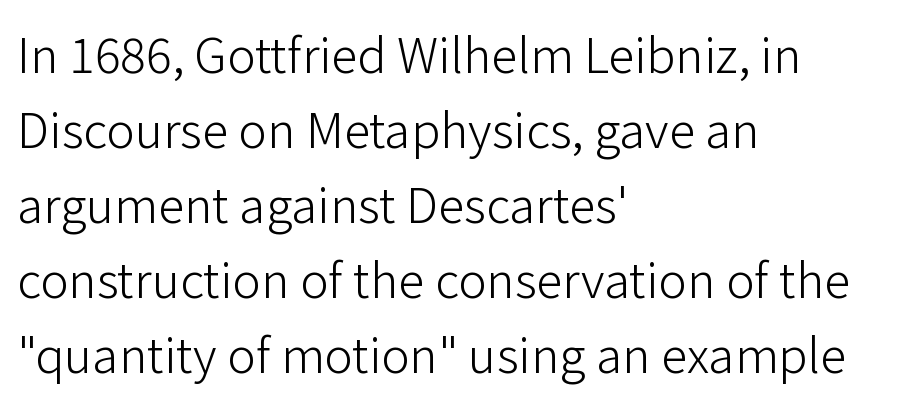
{"serif": "no", "italic": "no", "bold": "no", "weight": "light", "width": "normal", "stroke_contrast": "low", "x_height": "medium", "monospaced": "no", "underline": "no", "align": "left", "line_spacing": "normal", "line_spacing_ratio": 1.56, "letter_spacing": "normal", "letter_spacing_em": 0.0, "glyph_px": 48}
